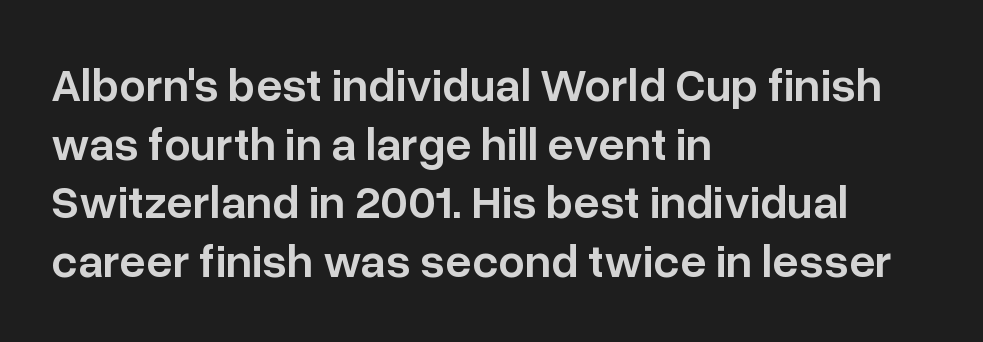
Q: Is the text bold? A: Semi-bold.
Q: Is the text italic (slanted)? A: No, it is upright.
Q: Is the typeface a serif or a sans-serif typeface? A: Sans-serif.
Q: Is the text underlined? A: No.
Q: How is the paragraph aligned? A: Left-aligned.
Q: Is the spacing between letters normal or unusually wide? A: Normal.
Q: Is the spacing between lines tight, normal or loose? A: Normal.
Q: Width (condensed, normal, or wide)? A: Normal.
Q: Stroke contrast? A: Low.
Q: x-height? A: Medium.
Q: Monospaced? A: No.
